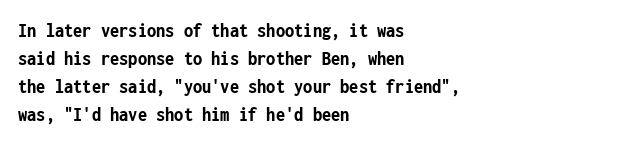
Anything drawn beneath the words? Only blank space. Evenly set lines give the paragraph a standard silhouette. In CSS terms this would be text-align: left. The font's upright variant was chosen for this text. Strokes here are thick enough to call this a true bold.
